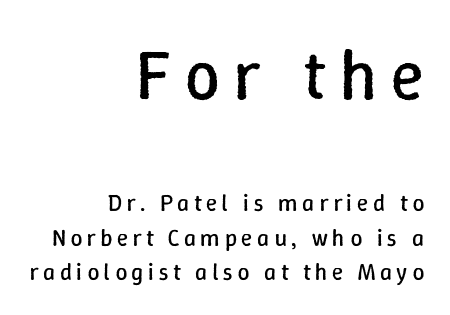
Is the stroke heavy? The answer is a plain regular-or-lighter. You could not count columns in this text — the font is proportionally spaced. If you measured baseline to baseline, you'd find a middling distance. Compare the two chunks: the upper has the greater cap height.
